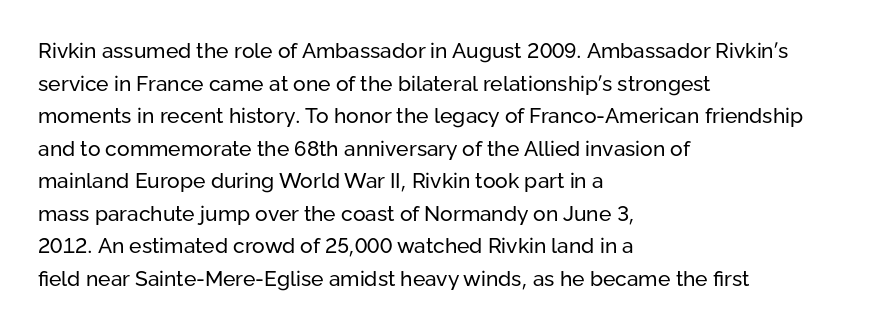
The axis of the letterforms is exactly vertical. Here the glyphs are tracked normally, forming tight word shapes. Descenders hang freely into open space. Line beginnings align vertically; line endings do not. The rows are spaced the way most documents space them.
